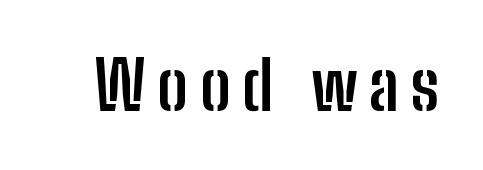
I'd describe the lettering as bold — thick and assertive. You could not count columns in this text — the font is proportionally spaced. Observe the absence of serifs on each vertical stroke in this sample. The typography opts for an upright posture over an oblique one. The area under the type is left untouched.
